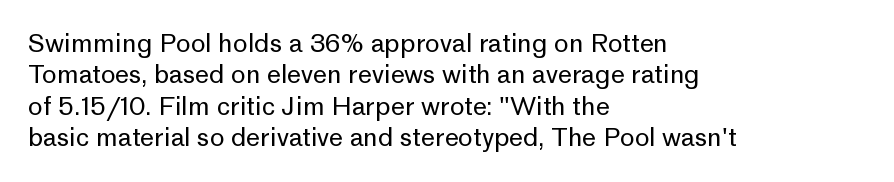
The image shows 25 px text type, upright; set left-aligned, normal line spacing (1.26x), normal letter spacing, not underlined.
